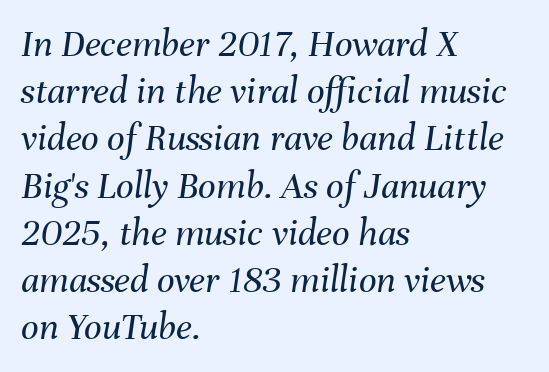
The face used here is proportionally spaced, like ordinary book or web type. Quick note: italic. Weight: not bold — regular or lighter. Line beginnings align vertically; line endings do not. The baseline area is clear. The type is set solid horizontally, with unmodified tracking.
